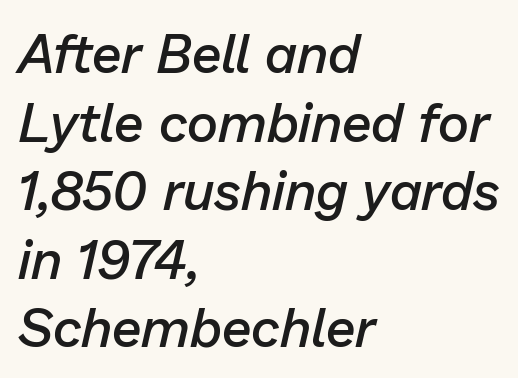
Each row of text sits above clean, open space. The paragraph shown leans on its left margin. Students, this is semibold: more ink than regular, less than bold. Regarding leading, the lines here are spaced in the standard way. Do the characters align in a grid? No, the font is proportional. Words appear dense and cohesive because spacing is normal.
